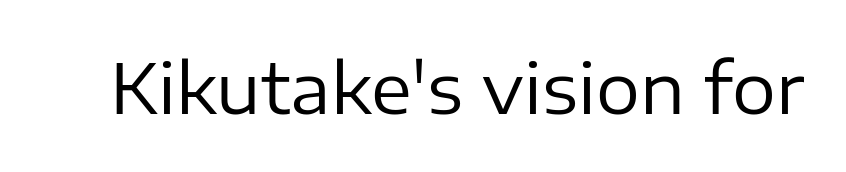
Q: Is the text bold? A: No.
Q: Is the text italic (slanted)? A: No, it is upright.
Q: Is the typeface a serif or a sans-serif typeface? A: Sans-serif.
Q: Is the text underlined? A: No.
Q: Is the spacing between letters normal or unusually wide? A: Normal.
Q: Width (condensed, normal, or wide)? A: Normal.
Q: Stroke contrast? A: Low.
Q: x-height? A: Medium.
Q: Monospaced? A: No.
